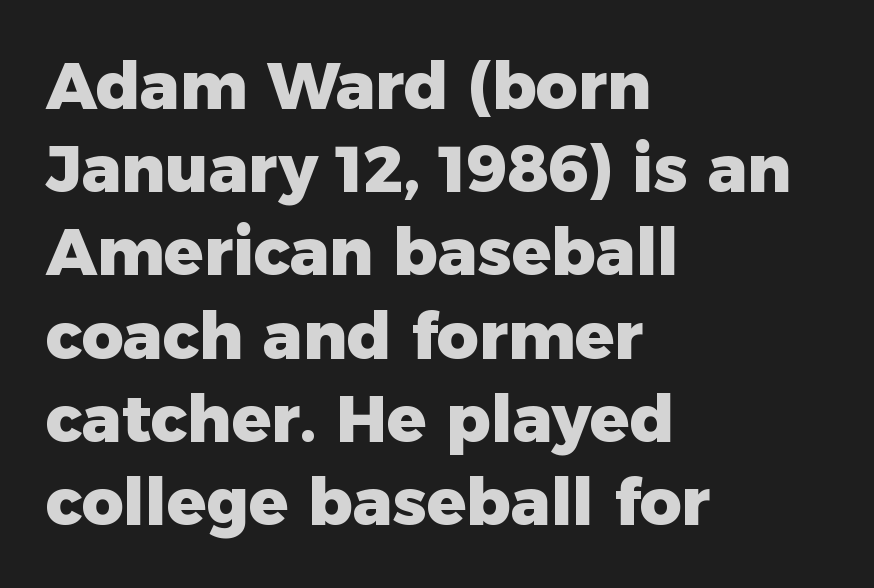
Students, this is bold: see how much ink each stroke carries. Each letter's strokes conclude bluntly, with no projecting serifs. Italic? Not at all — the glyphs are vertical. The rag falls on the right side of this text block. Each row of text sits above clean, open space. Short note: letters normally spaced.
